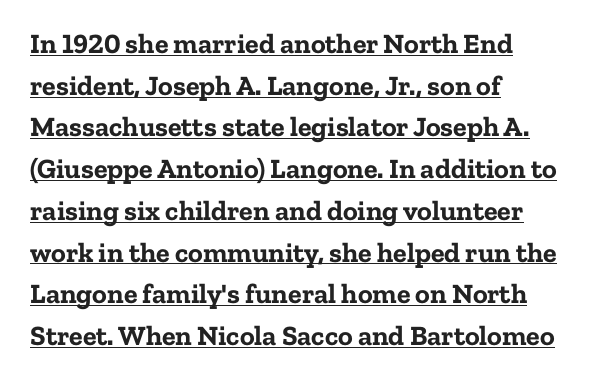
The image shows 28 px bold serif type, upright; set left-aligned, normal line spacing (1.49x), normal letter spacing, underlined; low stroke contrast and a medium x-height.
